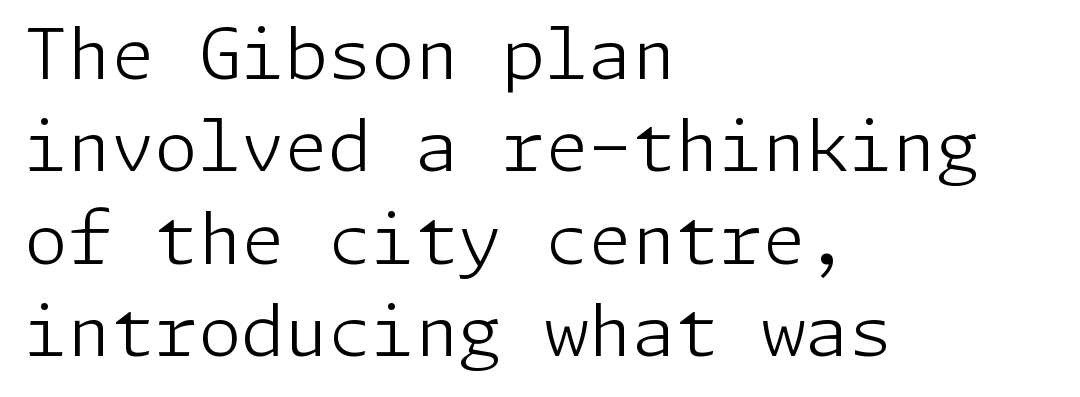
Q: Is the text bold? A: No.
Q: Is the text italic (slanted)? A: No, it is upright.
Q: Is the typeface a serif or a sans-serif typeface? A: Sans-serif.
Q: Is the text underlined? A: No.
Q: How is the paragraph aligned? A: Left-aligned.
Q: Is the spacing between letters normal or unusually wide? A: Normal.
Q: Is the spacing between lines tight, normal or loose? A: Normal.
Q: Width (condensed, normal, or wide)? A: Normal.
Q: Stroke contrast? A: Low.
Q: x-height? A: Medium.
